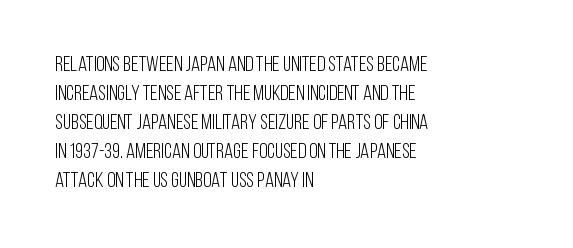
Q: Is the text bold? A: No.
Q: Is the text italic (slanted)? A: No, it is upright.
Q: Is the text underlined? A: No.
Q: How is the paragraph aligned? A: Left-aligned.
Q: Is the spacing between letters normal or unusually wide? A: Normal.
Q: Is the spacing between lines tight, normal or loose? A: Normal.
